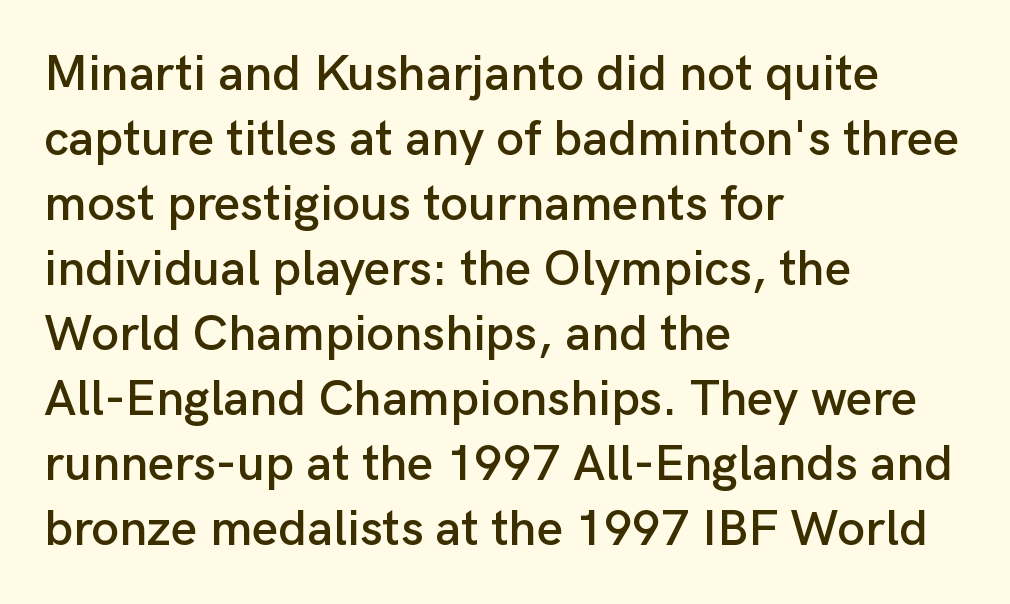
Q: Is the text italic (slanted)? A: No, it is upright.
Q: Is the typeface a serif or a sans-serif typeface? A: Sans-serif.
Q: Is the text underlined? A: No.
Q: How is the paragraph aligned? A: Left-aligned.
Q: Is the spacing between letters normal or unusually wide? A: Normal.
Q: Is the spacing between lines tight, normal or loose? A: Normal.
Q: Width (condensed, normal, or wide)? A: Normal.
Q: Stroke contrast? A: Low.
Q: x-height? A: Medium.
Q: Monospaced? A: No.
